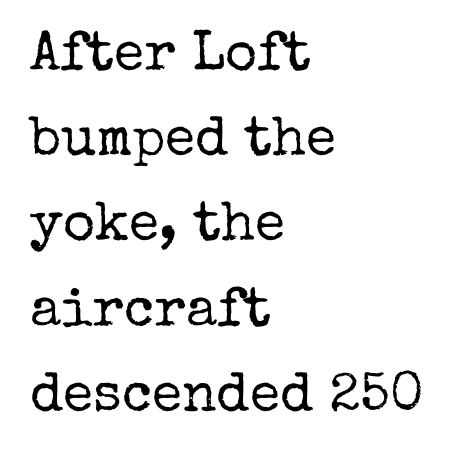
You can tell it's not italic because the verticals are truly vertical. Observe the ordinary spacing: letters are neighbours, not strangers. A clean baseline with only descenders dipping below it. Do the characters align in a grid? No, the font is proportional. Think standard paragraph weight, or any step lighter than that. The passage shown stacks its lines at a standard gap.
